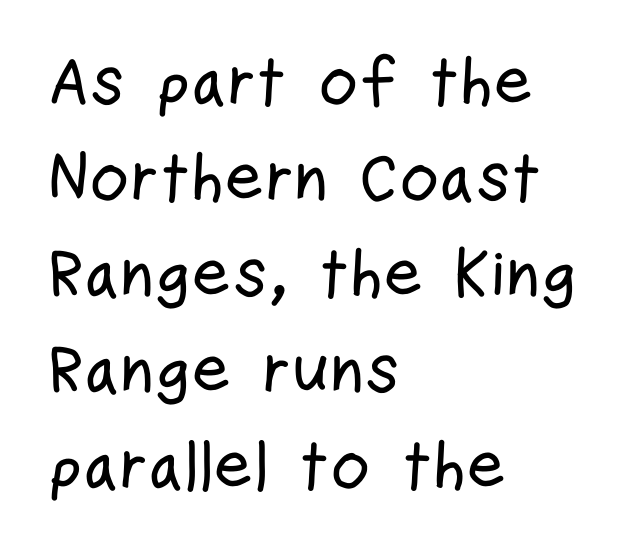
{"serif": "no", "italic": "no", "width": "condensed", "stroke_contrast": "low", "x_height": "medium", "monospaced": "no", "underline": "no", "align": "left", "line_spacing": "normal", "line_spacing_ratio": 1.41, "letter_spacing": "normal", "letter_spacing_em": 0.0, "glyph_px": 68}
